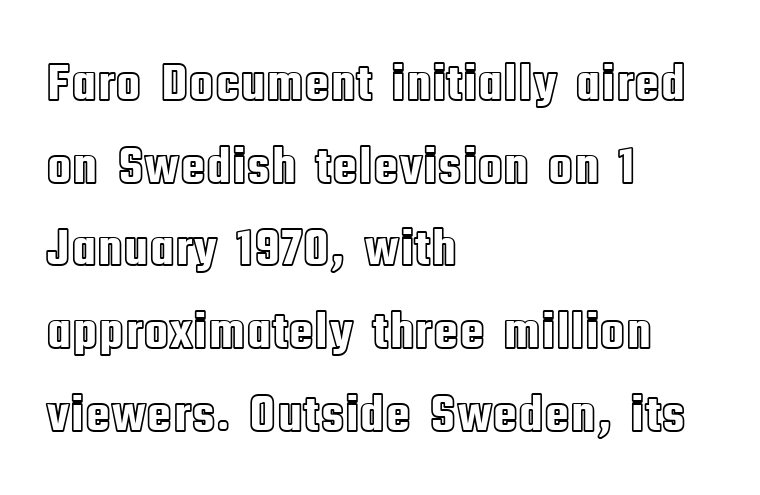
{"italic": "no", "width": "condensed", "x_height": "large", "monospaced": "no", "underline": "no", "align": "left", "line_spacing": "normal", "line_spacing_ratio": 1.56, "letter_spacing": "normal", "letter_spacing_em": 0.0, "glyph_px": 53}
